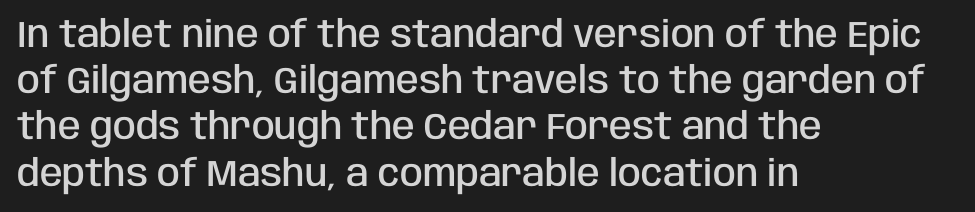
{"serif": "no", "italic": "no", "bold": "semi", "weight": "semibold", "width": "condensed", "stroke_contrast": "low", "x_height": "large", "monospaced": "no", "underline": "no", "align": "left", "line_spacing": "normal", "line_spacing_ratio": 1.25, "letter_spacing": "normal", "letter_spacing_em": 0.0, "glyph_px": 37}
